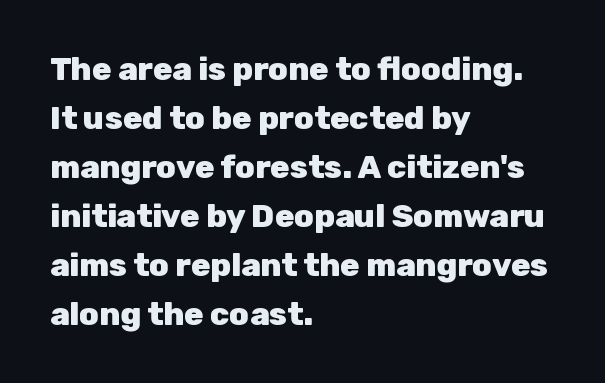
{"serif": "no", "italic": "no", "bold": "yes", "weight": "heavy", "width": "normal", "stroke_contrast": "low", "x_height": "medium", "monospaced": "no", "underline": "no", "align": "left", "line_spacing": "normal", "line_spacing_ratio": 1.53, "letter_spacing": "normal", "letter_spacing_em": 0.0, "glyph_px": 32}
